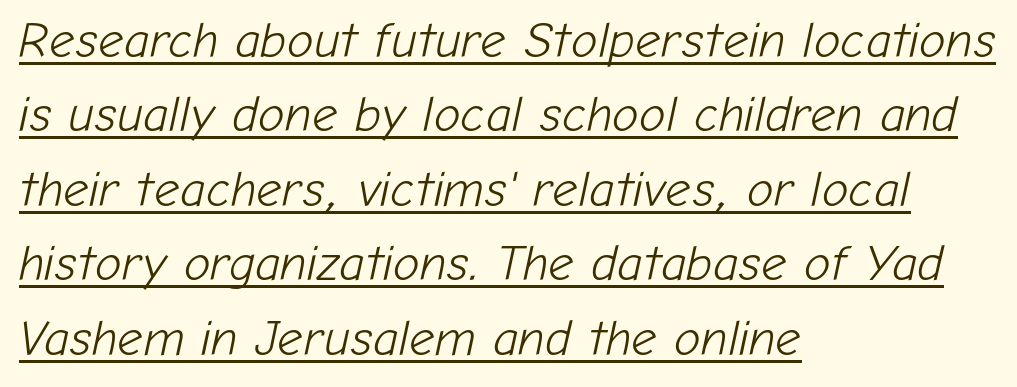
Horizontally, the lines are justified to the leading edge only. The type is set solid horizontally, with unmodified tracking. Each stroke keeps to a modest, everyday thickness or less. The lettering is marked with a stroke running underneath it. Observe the lean: these are italic letterforms.
